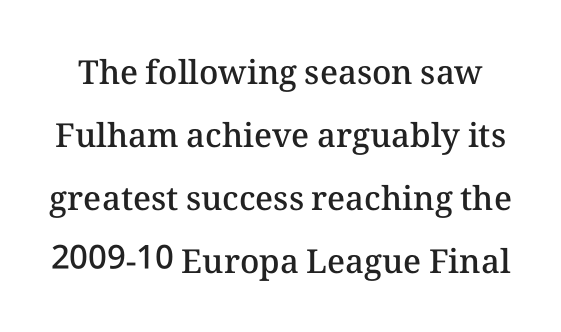
The image shows 33 px semibold type, upright; set loose line spacing (1.91x), normal letter spacing, not underlined; medium stroke contrast and a medium x-height.
